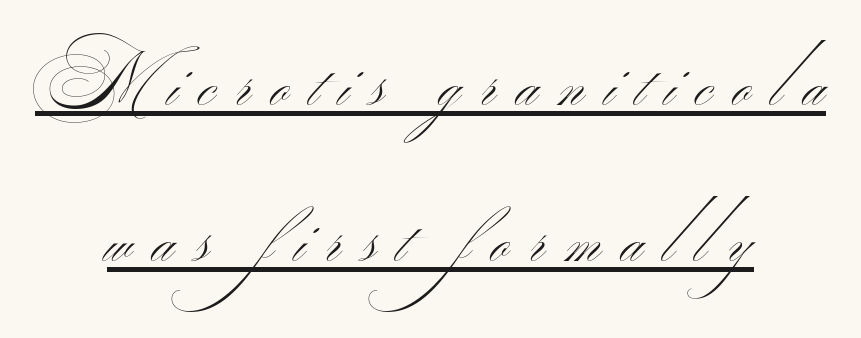
Reading down the block, each line starts at a different indent, mirrored at its end. This sample has the flowing, uneven cadence of proportional lettering. Decoration check: the copy is underlined. Line spacing here is loose. The type is letterspaced generously, with wide tracking.
